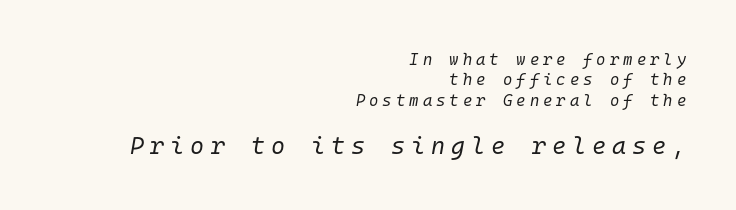
Is the letter spacing exaggerated? Yes — the characters are pushed far apart. Caption: upper text group reduced, lower text group enlarged. There's an unmistakable incline to the writing here. The foot of each line stays bare and open. Horizontally, the lines are justified to the trailing edge only.
